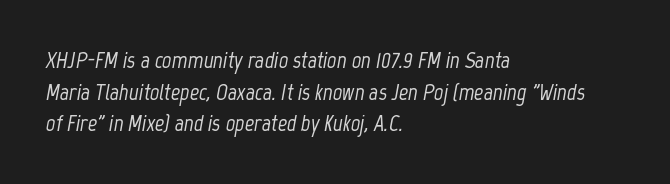
{"italic": "yes", "lean": "right", "slant_degrees": 12, "underline": "no", "align": "left", "line_spacing": "normal", "line_spacing_ratio": 1.37, "letter_spacing": "normal", "letter_spacing_em": 0.0, "glyph_px": 23}
